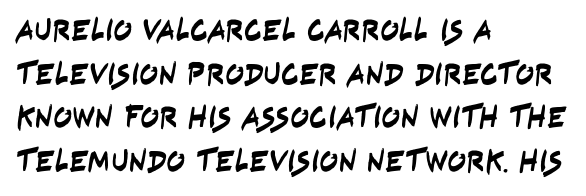
{"serif": "no", "width": "condensed", "stroke_contrast": "low", "x_height": "large", "monospaced": "no", "underline": "no", "align": "left", "line_spacing": "normal", "line_spacing_ratio": 1.41, "letter_spacing": "normal", "letter_spacing_em": 0.0, "glyph_px": 31}
